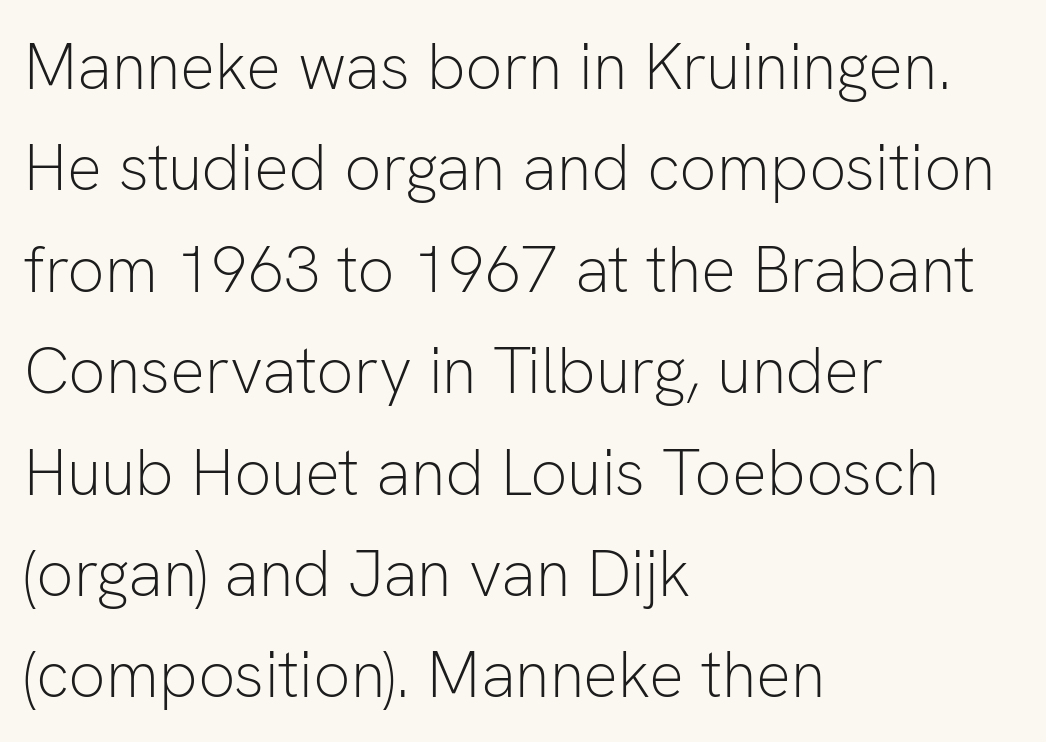
The image shows 65 px light sans-serif type, upright; set left-aligned, normal line spacing (1.56x), normal letter spacing, not underlined; low stroke contrast and a medium x-height.
